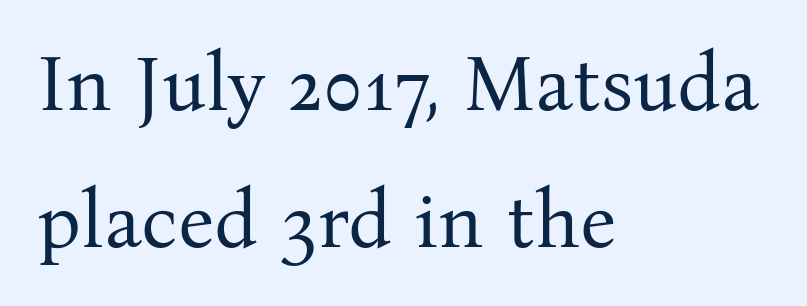
The image shows 78 px regular-weight serif type, upright; set left-aligned, line spacing 1.76x, normal letter spacing, not underlined; medium stroke contrast and a medium x-height.
